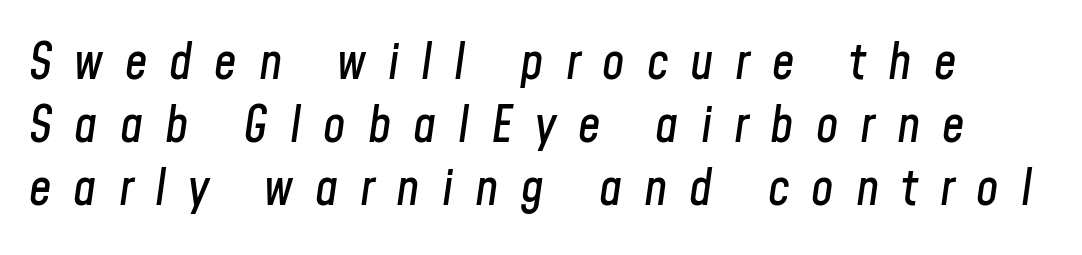
Q: Is the text italic (slanted)? A: Yes, it leans right by about 8 degrees.
Q: Is the text underlined? A: No.
Q: Is the spacing between letters normal or unusually wide? A: Unusually wide.
Q: Is the spacing between lines tight, normal or loose? A: Normal.
Q: Width (condensed, normal, or wide)? A: Condensed.
Q: Stroke contrast? A: Low.
Q: x-height? A: Medium.
Q: Monospaced? A: No.
